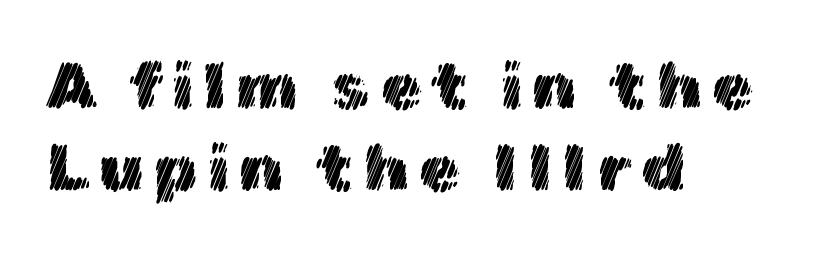
Do the characters align in a grid? No, the font is proportional. Vertical strokes here are truly vertical. Alignment: flush left. The space beneath each line is pristine and unruled.
